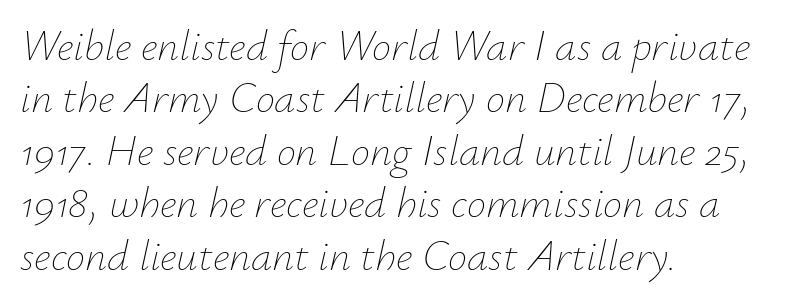
{"italic": "yes", "lean": "right", "slant_degrees": 12, "bold": "no", "weight": "thin", "width": "normal", "stroke_contrast": "low", "x_height": "small", "monospaced": "no", "underline": "no", "align": "left", "line_spacing_ratio": 1.22, "letter_spacing": "normal", "letter_spacing_em": 0.0, "glyph_px": 43}
